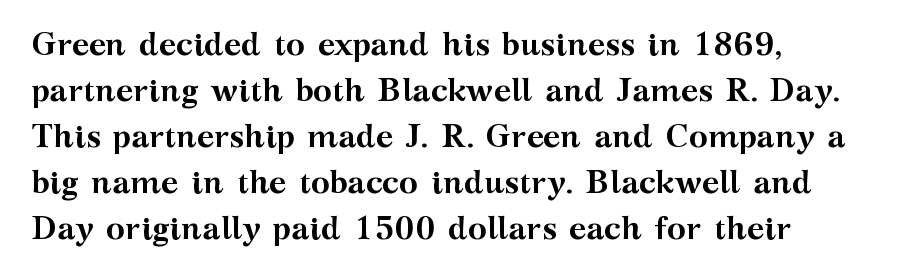
{"serif": "yes", "italic": "no", "bold": "yes", "weight": "semibold", "width": "wide", "stroke_contrast": "medium", "x_height": "medium", "monospaced": "no", "underline": "no", "align": "left", "line_spacing": "normal", "line_spacing_ratio": 1.44, "letter_spacing": "normal", "letter_spacing_em": 0.0, "glyph_px": 32}
